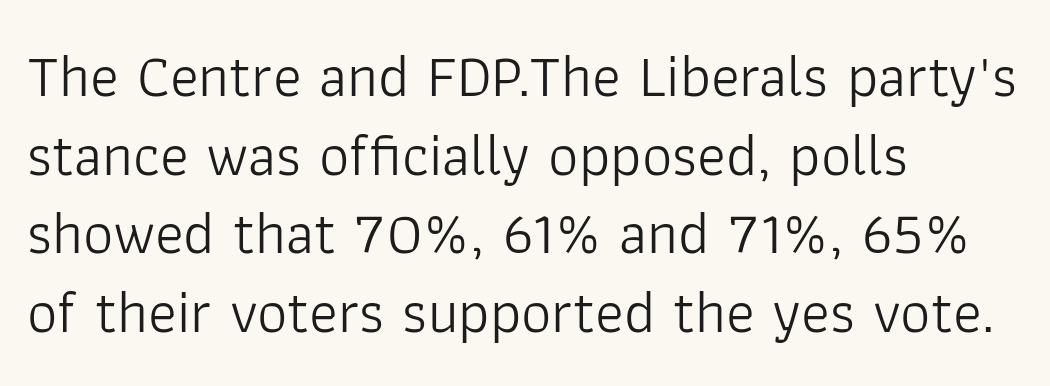
Q: Is the text bold? A: No.
Q: Is the text italic (slanted)? A: No, it is upright.
Q: Is the typeface a serif or a sans-serif typeface? A: Sans-serif.
Q: Is the text underlined? A: No.
Q: How is the paragraph aligned? A: Left-aligned.
Q: Is the spacing between letters normal or unusually wide? A: Normal.
Q: Is the spacing between lines tight, normal or loose? A: Normal.
Q: Width (condensed, normal, or wide)? A: Normal.
Q: Stroke contrast? A: Low.
Q: x-height? A: Medium.
Q: Monospaced? A: No.
